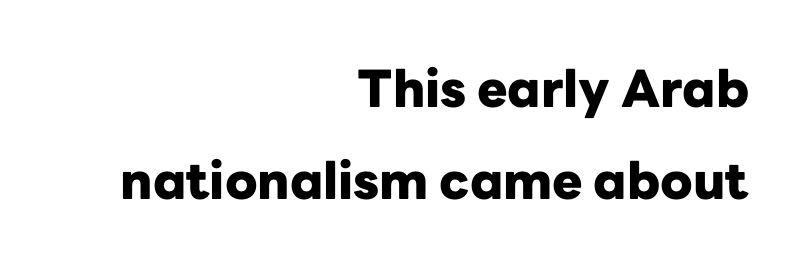
The image shows 51 px heavy sans-serif type, upright; set right-aligned, line spacing 1.8x, normal letter spacing, not underlined; low stroke contrast and a medium x-height.
